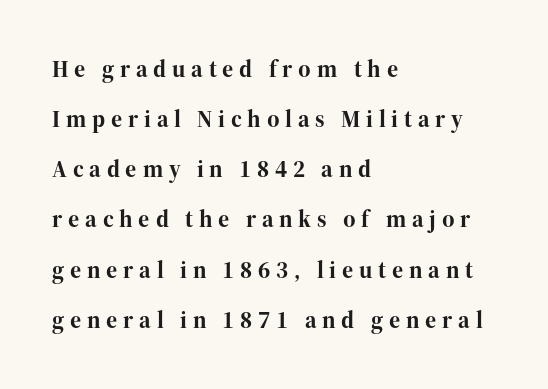
{"italic": "no", "bold": "yes", "underline": "no", "align": "left", "line_spacing": "loose", "line_spacing_ratio": 2.09, "letter_spacing": "wide", "letter_spacing_em": 0.24, "glyph_px": 24}
